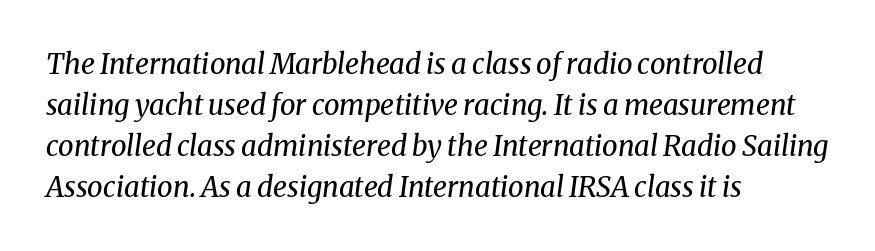
Looks like regular typesetting: each glyph gets only the width it needs. The strokes carry an ordinary text weight at most. The tracking reads as untouched default to a designer's eye. Style check: oblique. Quick note: interline space is typical. Little horizontal feet cap the strokes, marking this as serif type.
